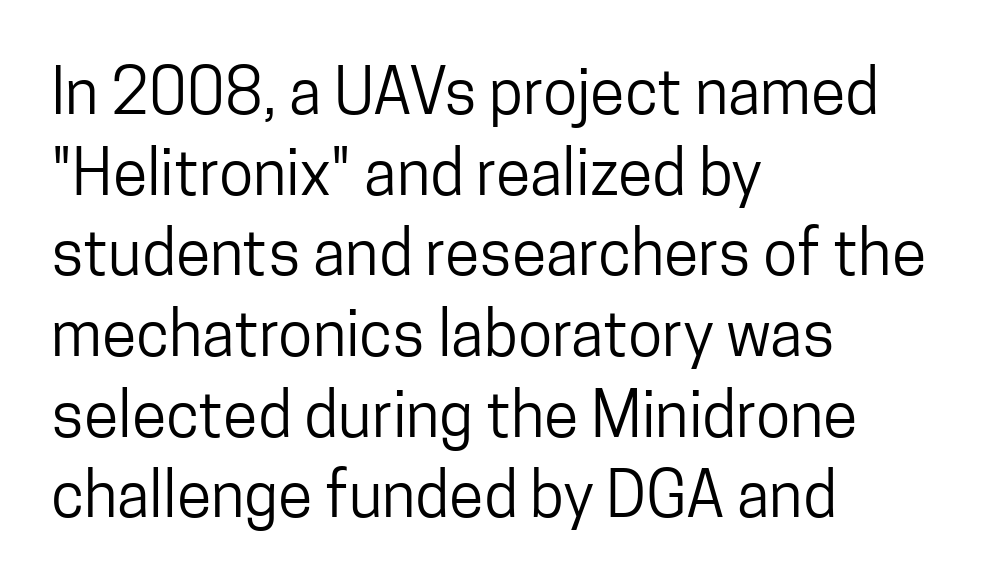
Ascenders rise straight up at ninety degrees. If you measured baseline to baseline, you'd find a middling distance. Decoration check: the copy has no underline. The face looks like a standard text weight, possibly lighter.
